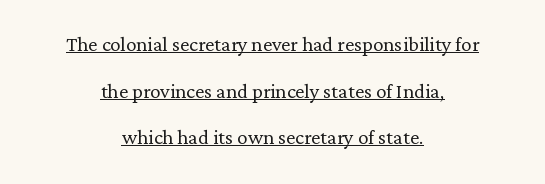
The letters stand upright; this is a roman face. Caption: lettering with a line underneath. The paragraph has two soft edges and a firm central axis. The gaps between neighbouring characters are ordinary and unremarkable. The characters are drawn with everyday or finer stroke widths.
